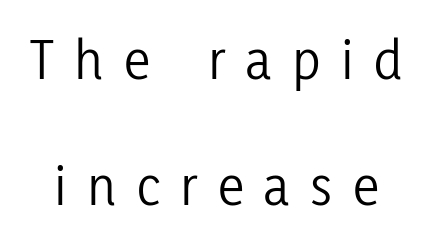
{"serif": "no", "italic": "no", "bold": "no", "weight": "light", "width": "condensed", "stroke_contrast": "low", "x_height": "medium", "monospaced": "no", "underline": "no", "line_spacing": "loose", "line_spacing_ratio": 2.13, "letter_spacing": "wide", "letter_spacing_em": 0.35, "glyph_px": 59}
